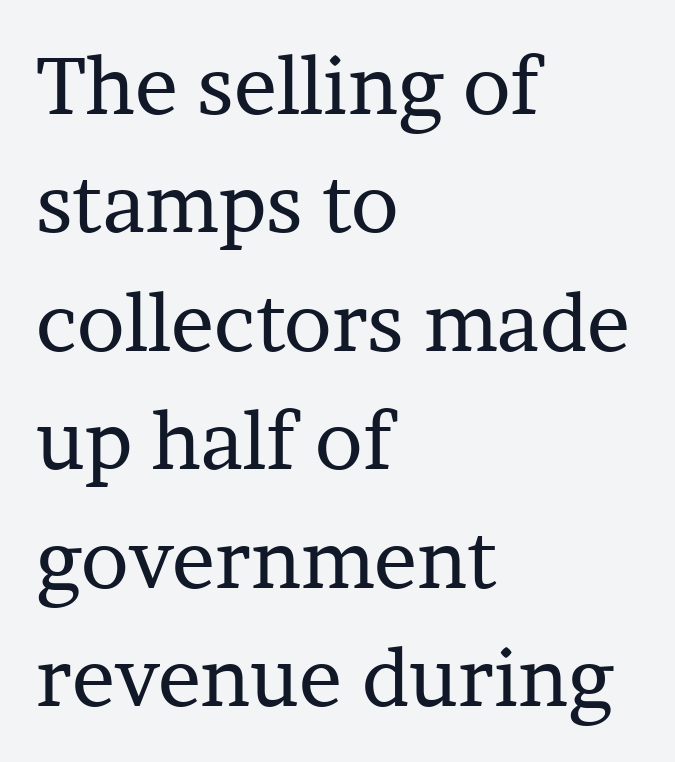
The image shows 80 px regular-weight serif type, upright; set left-aligned, normal line spacing (1.48x), normal letter spacing, not underlined; low stroke contrast and a medium x-height.
